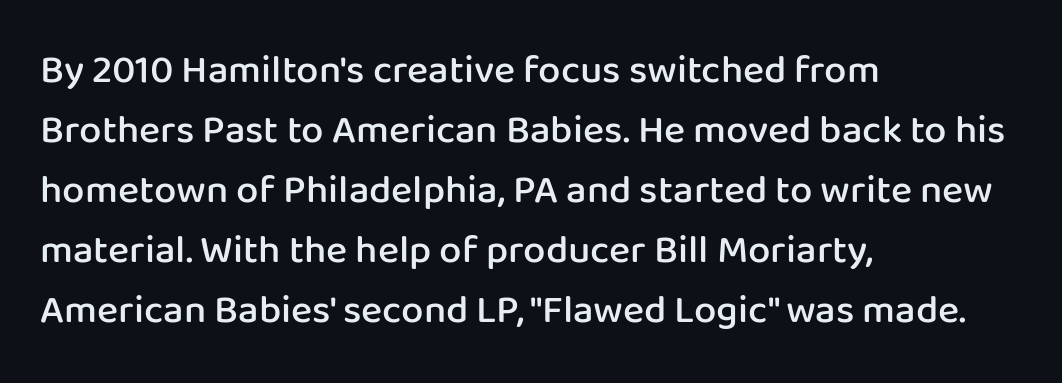
The image shows 40 px semibold sans-serif type, upright; set left-aligned, normal line spacing (1.5x), normal letter spacing, not underlined; low stroke contrast and a medium x-height.
